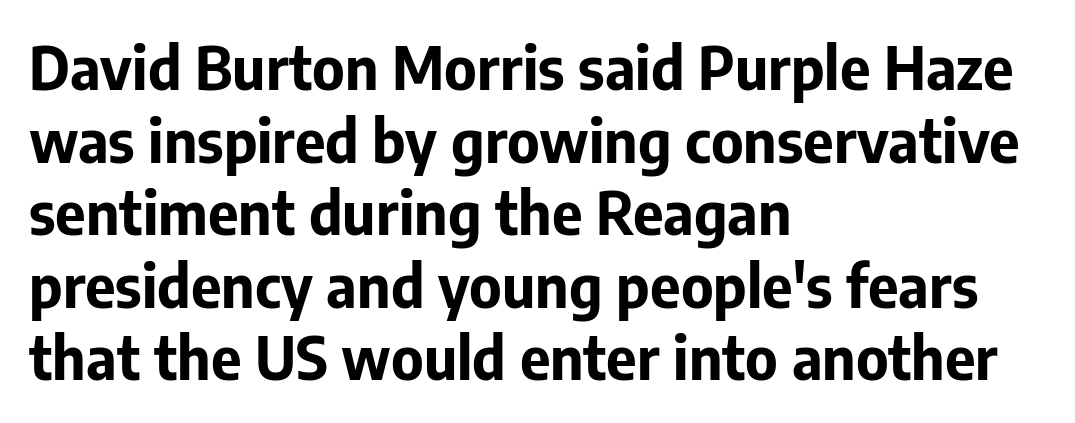
The image shows 59 px bold sans-serif type, upright; set left-aligned, line spacing 1.23x, normal letter spacing, not underlined; low stroke contrast and a medium x-height.
